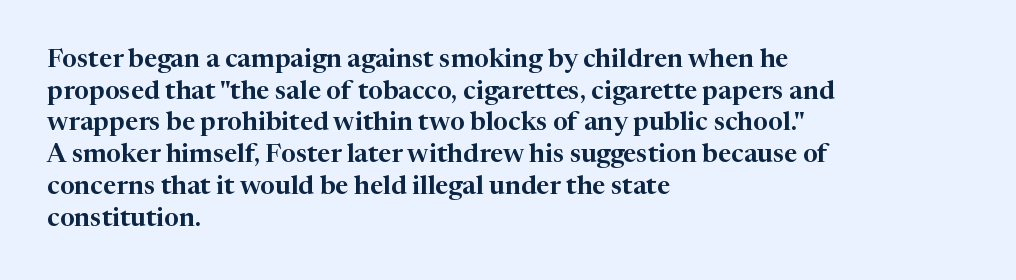
The lettering stays uniformly vertical, giving the passage a roman look. The baseline area is clear. The setting favours the left margin, as ordinary paragraphs usually do. These lines keep a tight, regular rhythm from letter to letter.
